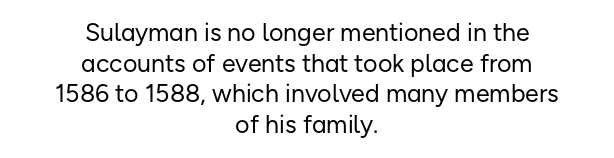
The space directly below the letters is spotless. This rendering uses center alignment, leaving both contours irregular but symmetric. The type sits square on the baseline with zero lean. Short note: letters normally spaced. This is not heavy type; no bold has been used.
